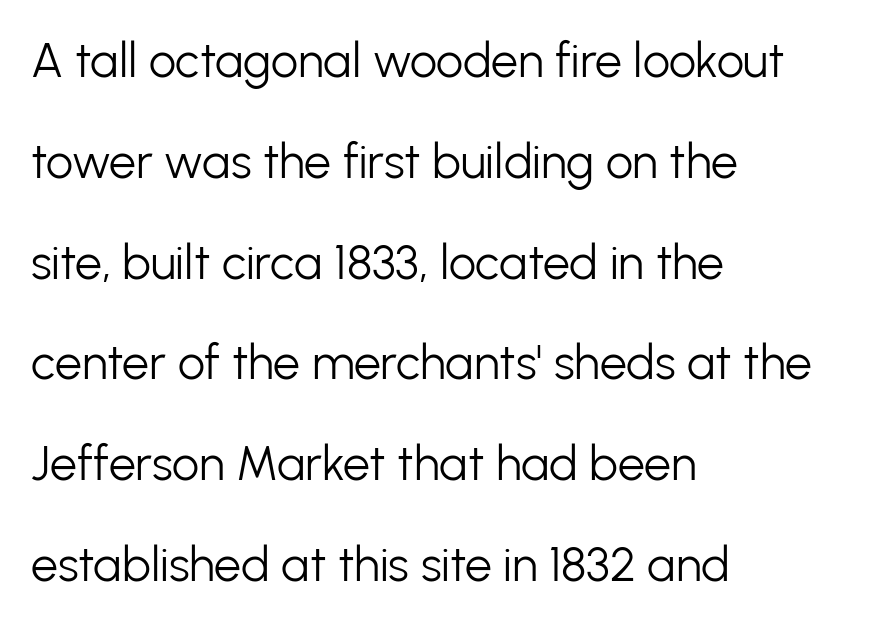
Q: Is the text bold? A: No.
Q: Is the text italic (slanted)? A: No, it is upright.
Q: Is the typeface a serif or a sans-serif typeface? A: Sans-serif.
Q: Is the text underlined? A: No.
Q: How is the paragraph aligned? A: Left-aligned.
Q: Is the spacing between letters normal or unusually wide? A: Normal.
Q: Is the spacing between lines tight, normal or loose? A: Loose.
Q: Width (condensed, normal, or wide)? A: Normal.
Q: Stroke contrast? A: Low.
Q: x-height? A: Medium.
Q: Monospaced? A: No.
